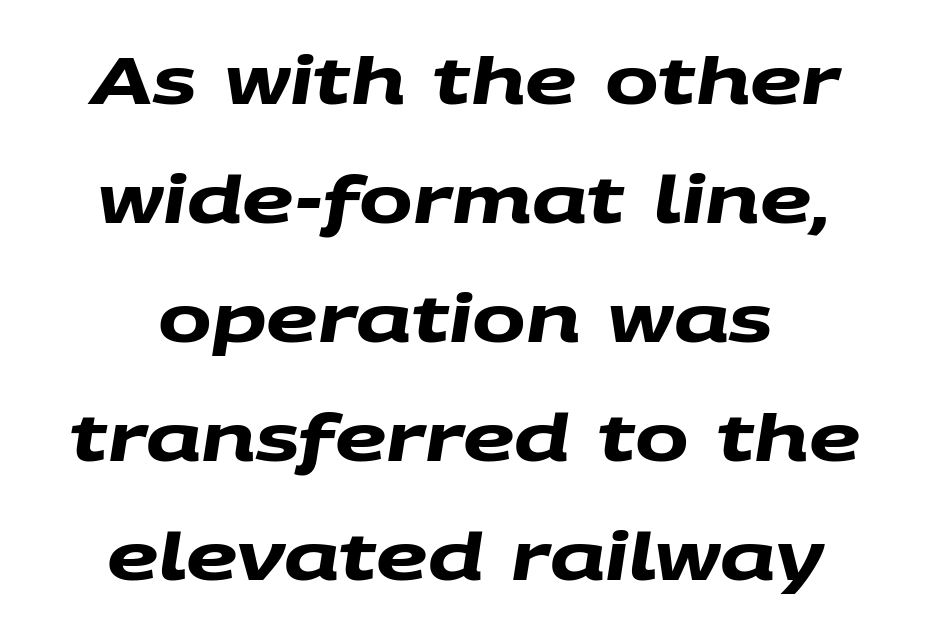
The image shows 64 px heavy, wide sans-serif type; set centered, line spacing 1.86x, normal letter spacing, not underlined; medium stroke contrast and a large x-height.
